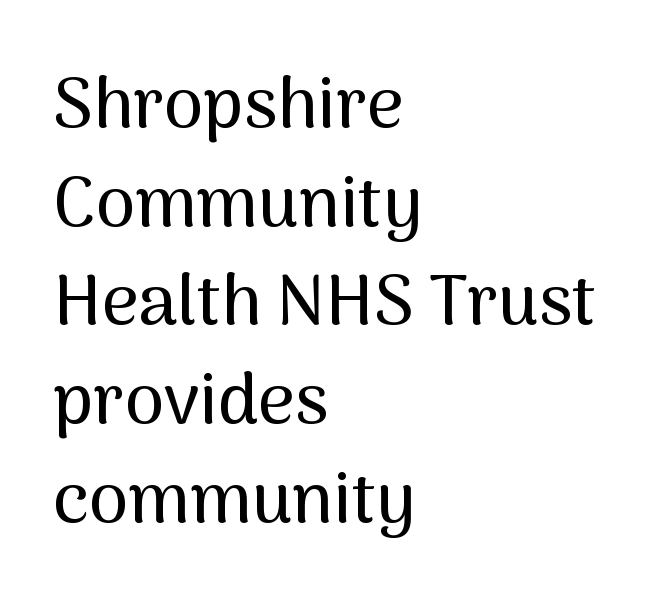
Type without underlining. Short and long lines alike share a common starting point at left. The face used here is a sans, in the tradition of grotesques and geometrics. Each new line begins a customary step beneath the previous one.
